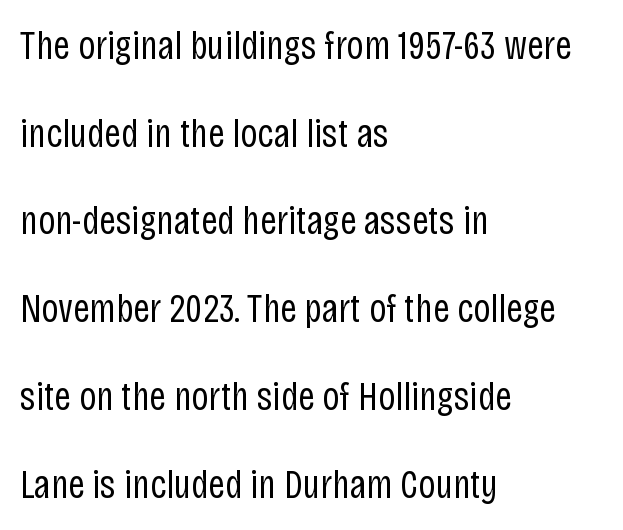
Line beginnings align vertically; line endings do not. Notice the wide empty band between every row — that's loose leading. The baseline area is clear. The rendering shows plain stroke endings on the letterforms — a sans-serif design. Observe the ordinary spacing: letters are neighbours, not strangers.
